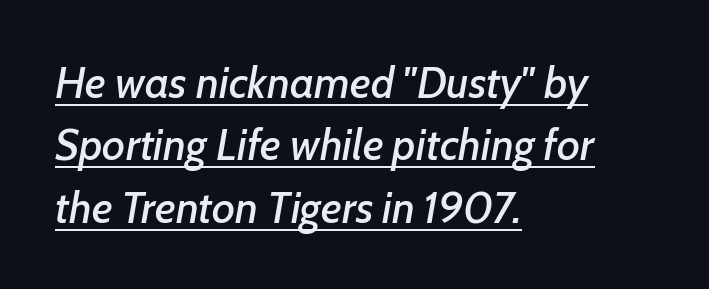
{"italic": "yes", "lean": "right", "slant_degrees": 7, "width": "normal", "stroke_contrast": "low", "x_height": "medium", "monospaced": "no", "underline": "yes", "align": "left", "line_spacing": "normal", "line_spacing_ratio": 1.42, "letter_spacing": "normal", "letter_spacing_em": 0.0, "glyph_px": 44}
